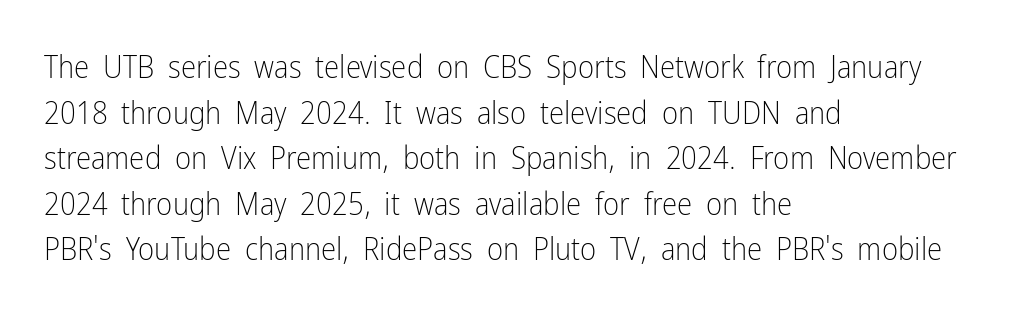
A typesetter would call this leading conventional body-copy spacing. Each letter's strokes conclude bluntly, with no projecting serifs. Unmarked baselines from the first word to the last. Character widths vary here, with narrow letters taking less room than wide ones. Weight class: somewhere from thin through regular.
